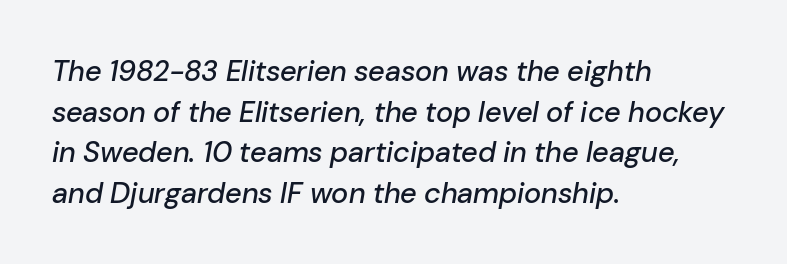
{"italic": "yes", "lean": "right", "slant_degrees": 10, "width": "normal", "stroke_contrast": "low", "x_height": "medium", "monospaced": "no", "underline": "no", "align": "left", "line_spacing": "normal", "line_spacing_ratio": 1.4, "letter_spacing": "normal", "letter_spacing_em": 0.0, "glyph_px": 29}
